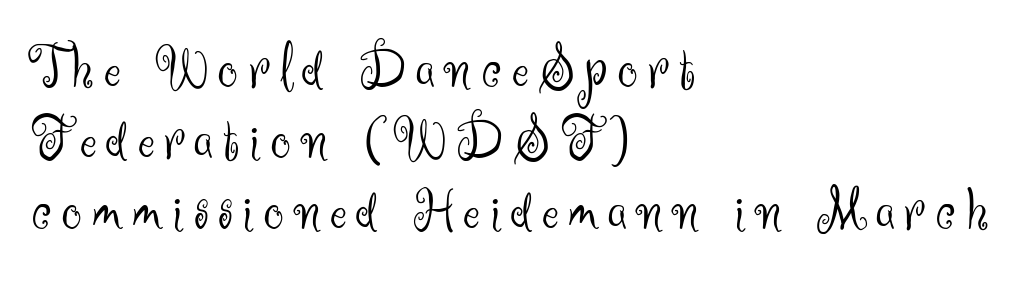
Q: Is the text bold? A: No.
Q: Is the text italic (slanted)? A: No, it is upright.
Q: Is the typeface a serif or a sans-serif typeface? A: Sans-serif.
Q: Is the text underlined? A: No.
Q: How is the paragraph aligned? A: Left-aligned.
Q: Is the spacing between lines tight, normal or loose? A: Tight.
Q: Width (condensed, normal, or wide)? A: Normal.
Q: Stroke contrast? A: Medium.
Q: x-height? A: Small.
Q: Monospaced? A: No.
